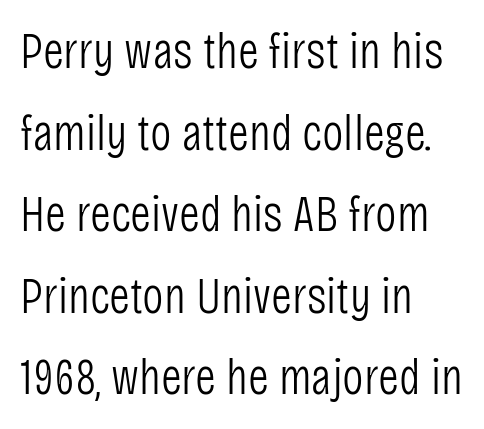
Q: Is the text bold? A: No.
Q: Is the text italic (slanted)? A: No, it is upright.
Q: Is the typeface a serif or a sans-serif typeface? A: Sans-serif.
Q: Is the text underlined? A: No.
Q: How is the paragraph aligned? A: Left-aligned.
Q: Is the spacing between letters normal or unusually wide? A: Normal.
Q: Is the spacing between lines tight, normal or loose? A: Normal.
Q: Width (condensed, normal, or wide)? A: Condensed.
Q: Stroke contrast? A: Low.
Q: x-height? A: Large.
Q: Monospaced? A: No.
